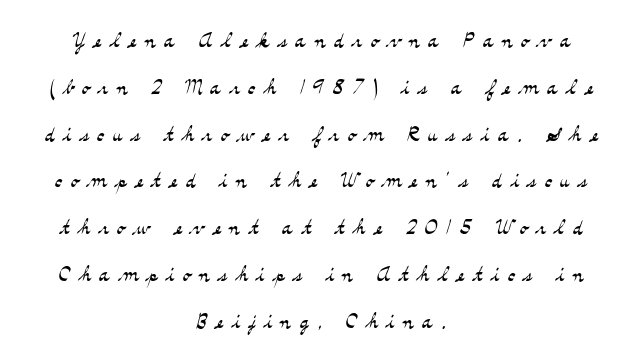
Is this a heavy cut? Hardly; it is regular or lighter. The passage shown is typed in a proportional face where columns would drift. The face used here is seriffed, in the tradition of book romans. Spacing between characters has been opened up far beyond the box default.
